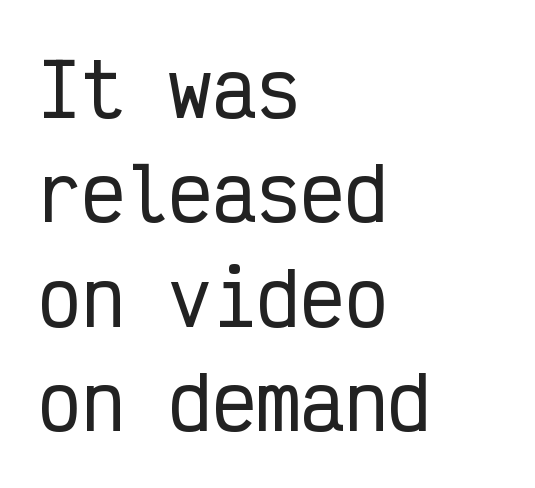
If you drew a line through each stem, it would be perfectly vertical. Here the glyphs are tracked normally, forming tight word shapes. Each letter's strokes conclude bluntly, with no projecting serifs. The words here are not underlined. The passage shown is typed in a monospace face where columns stay perfectly aligned.
